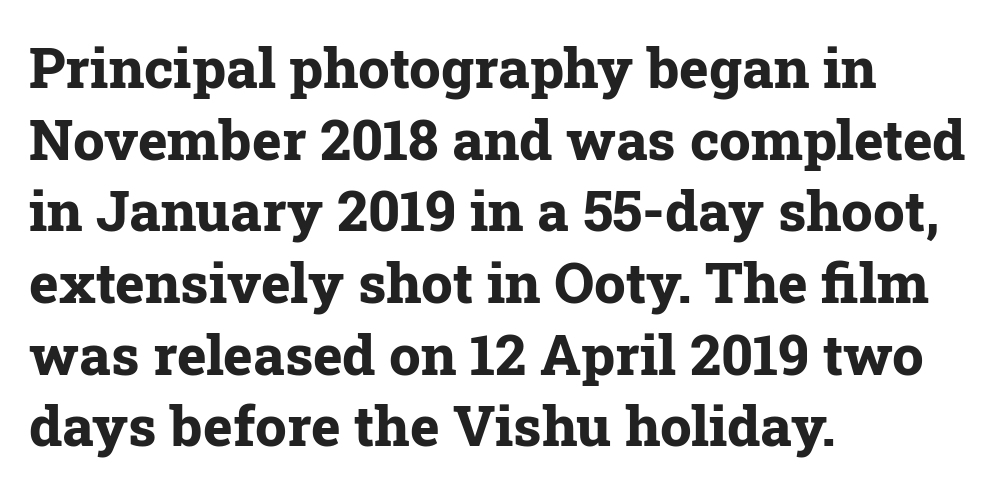
{"serif": "yes", "italic": "no", "bold": "yes", "weight": "bold", "width": "normal", "stroke_contrast": "low", "x_height": "medium", "monospaced": "no", "underline": "no", "align": "left", "line_spacing": "normal", "line_spacing_ratio": 1.28, "letter_spacing": "normal", "letter_spacing_em": 0.0, "glyph_px": 56}
